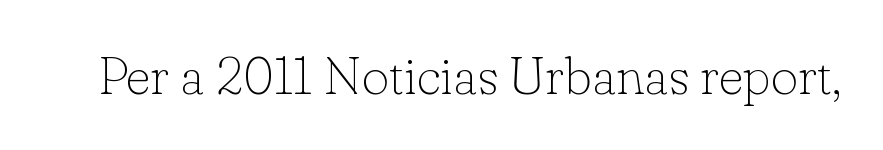
Q: Is the text bold? A: No.
Q: Is the text italic (slanted)? A: No, it is upright.
Q: Is the typeface a serif or a sans-serif typeface? A: Serif.
Q: Is the text underlined? A: No.
Q: Is the spacing between letters normal or unusually wide? A: Normal.
Q: Width (condensed, normal, or wide)? A: Normal.
Q: Stroke contrast? A: Low.
Q: x-height? A: Small.
Q: Monospaced? A: No.
